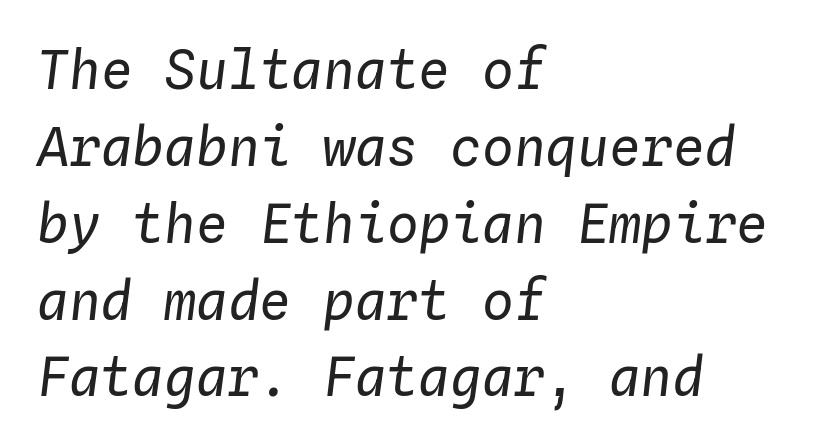
{"italic": "yes", "lean": "right", "slant_degrees": 4, "bold": "no", "weight": "regular", "width": "normal", "stroke_contrast": "low", "x_height": "medium", "monospaced": "yes", "underline": "no", "align": "left", "line_spacing": "normal", "line_spacing_ratio": 1.45, "letter_spacing": "normal", "letter_spacing_em": 0.0, "glyph_px": 53}
